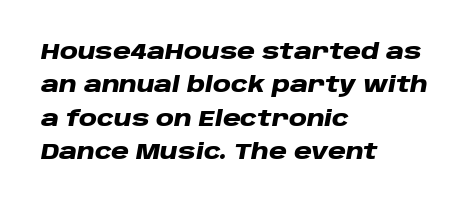
The image shows 22 px bold type, italic (leaning right); set left-aligned, normal line spacing (1.52x), normal letter spacing, not underlined.
